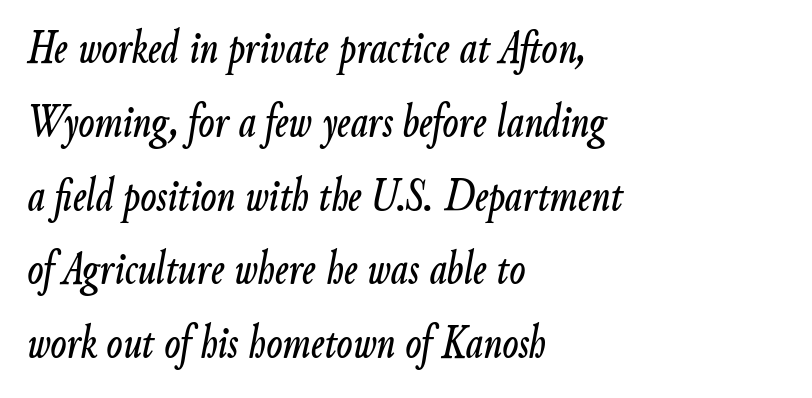
The image shows 47 px condensed type, italic (leaning right); set left-aligned, normal line spacing (1.57x), normal letter spacing, not underlined; low stroke contrast and a small x-height.
